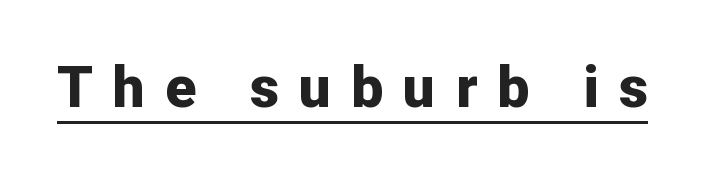
{"serif": "no", "italic": "no", "bold": "yes", "weight": "bold", "width": "normal", "stroke_contrast": "low", "x_height": "medium", "monospaced": "no", "underline": "yes", "letter_spacing": "wide", "letter_spacing_em": 0.35, "glyph_px": 57}
